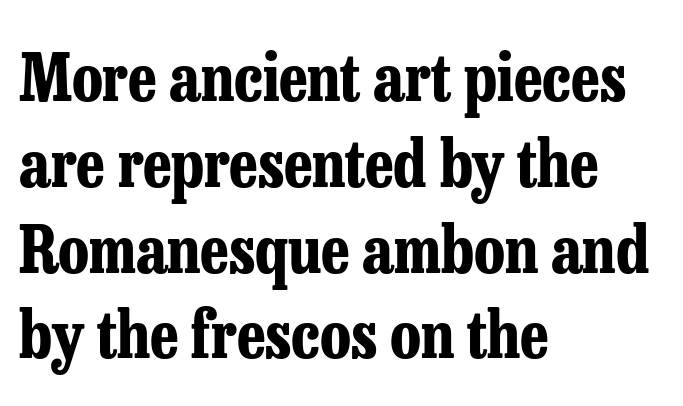
Is this a sans? No — the strokes have serifs. These lines were composed using upright roman letters. Notice how descenders clear the ascenders below comfortably — that's standard leading. In terms of letterspacing, this is plain default setting. These words are printed bold, with thick strokes throughout.
